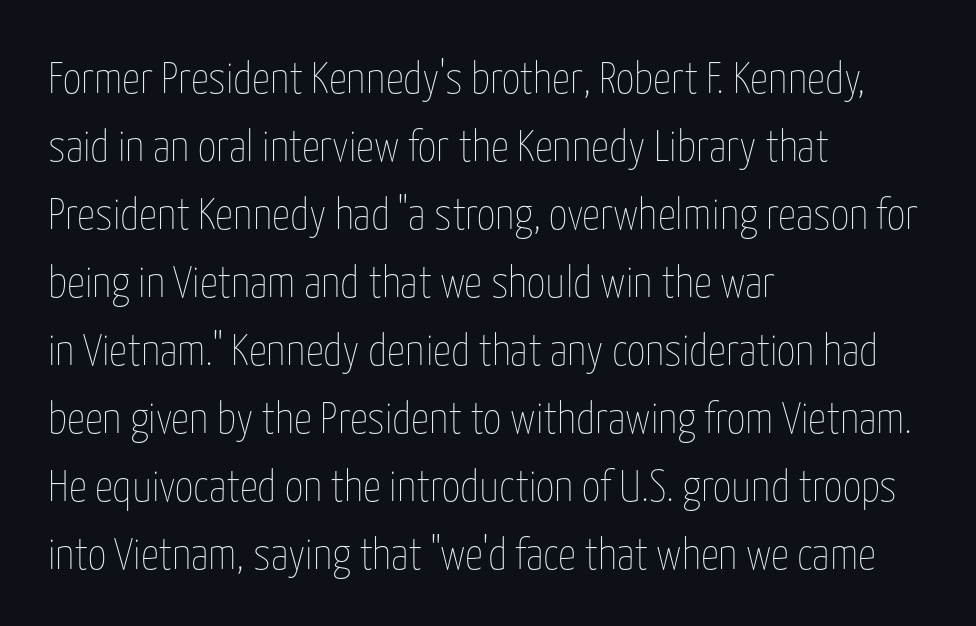
Letter spacing: default. Whoever set this chose a conventional vertical rhythm. The passage shown is typed in a proportional face where columns would drift. The strokes carry an ordinary text weight at most.
